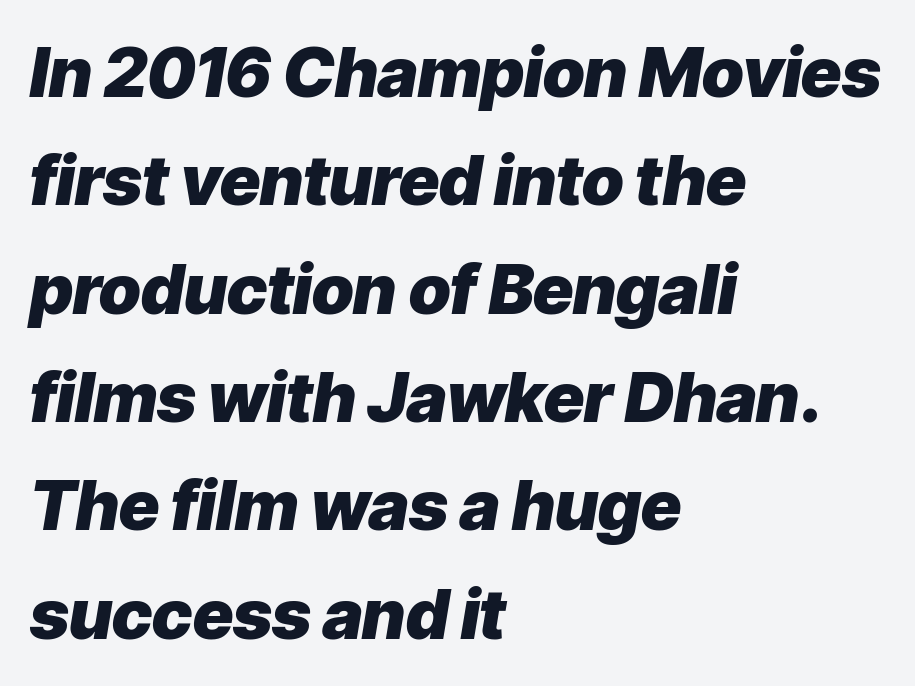
The space beneath each line is pristine and unruled. Slant detected: the letters are inclined. Whoever set this chose a conventional vertical rhythm. Caption: standard tracking, unaltered. The paragraph has a hard left edge and a soft right edge. Is this a fixed-width face? No — the glyphs have proportional, varying widths.
